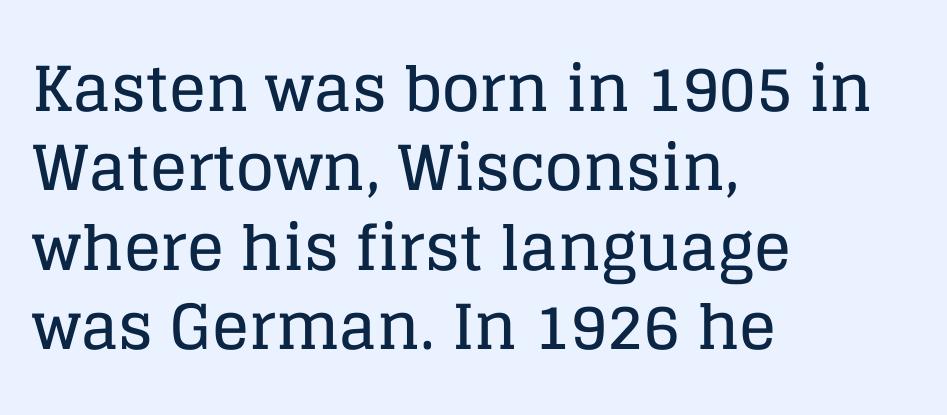
The image shows 62 px serif type, upright; set left-aligned, normal line spacing (1.28x), normal letter spacing, not underlined; low stroke contrast and a large x-height.
